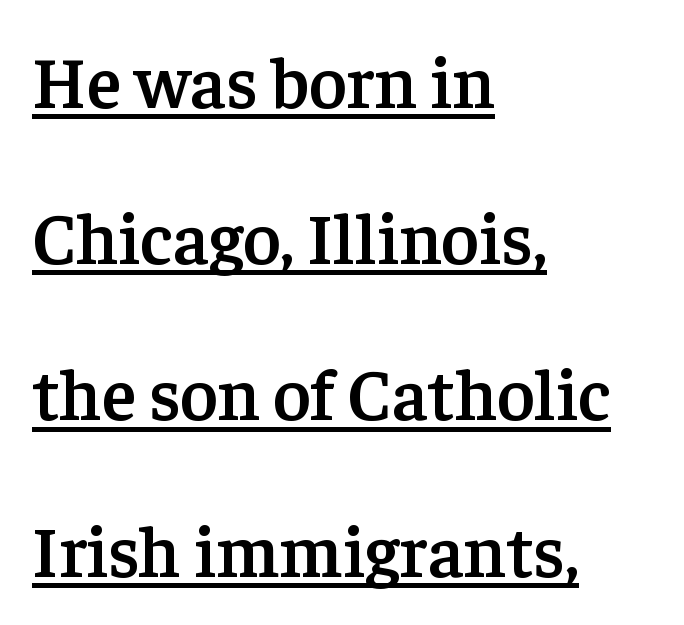
{"serif": "yes", "italic": "no", "bold": "semi", "weight": "semibold", "width": "normal", "stroke_contrast": "low", "x_height": "medium", "monospaced": "no", "underline": "yes", "align": "left", "line_spacing": "loose", "line_spacing_ratio": 2.17, "letter_spacing": "normal", "letter_spacing_em": 0.0, "glyph_px": 72}
